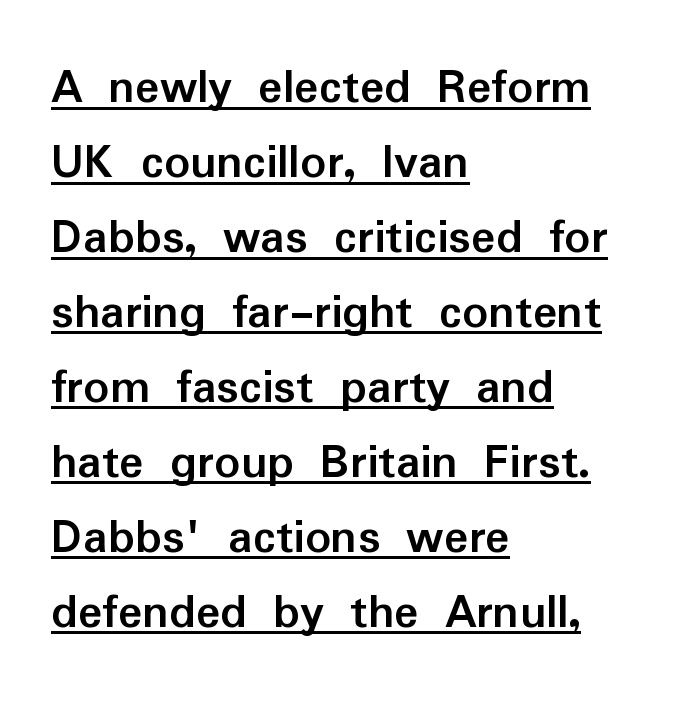
{"serif": "no", "italic": "no", "bold": "yes", "weight": "semibold", "width": "normal", "stroke_contrast": "low", "x_height": "medium", "monospaced": "no", "underline": "yes", "align": "left", "line_spacing": "normal", "line_spacing_ratio": 1.47, "letter_spacing": "normal", "letter_spacing_em": 0.0, "glyph_px": 51}
